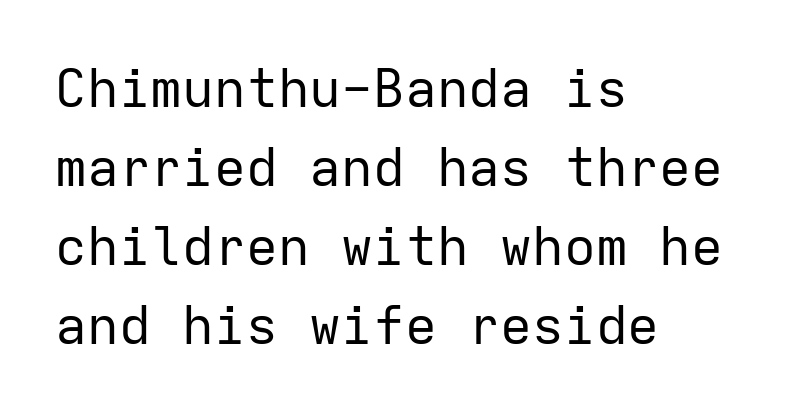
Q: Is the text bold? A: No.
Q: Is the text italic (slanted)? A: No, it is upright.
Q: Is the typeface a serif or a sans-serif typeface? A: Sans-serif.
Q: Is the text underlined? A: No.
Q: How is the paragraph aligned? A: Left-aligned.
Q: Is the spacing between letters normal or unusually wide? A: Normal.
Q: Is the spacing between lines tight, normal or loose? A: Normal.
Q: Width (condensed, normal, or wide)? A: Normal.
Q: Stroke contrast? A: Low.
Q: x-height? A: Medium.
Q: Monospaced? A: Yes.
